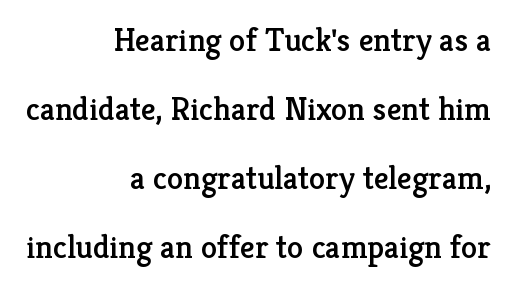
Line ends are locked; line starts wander. Leading is clearly above the norm, producing a sparse column. Unmarked baselines from the first word to the last. The lettering stays uniformly vertical, giving the passage a roman look. Is this a sans? No — the strokes have serifs.
